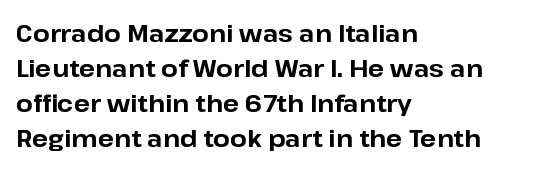
A classic flush-left, rag-right setting is used for this passage. The strokes are fattened all the way to bold. Plain, unruled lines of type. Tracking value appears to be zero — textbook default spacing.
